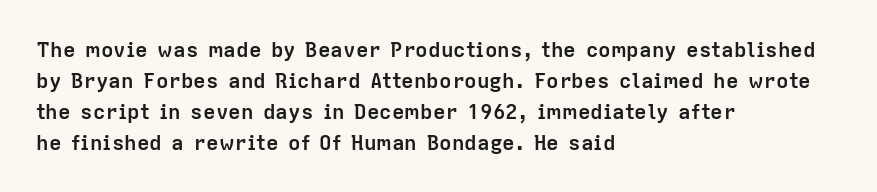
{"italic": "no", "bold": "yes", "underline": "no", "align": "left", "line_spacing": "normal", "line_spacing_ratio": 1.47, "letter_spacing": "normal", "letter_spacing_em": 0.0, "glyph_px": 21}
